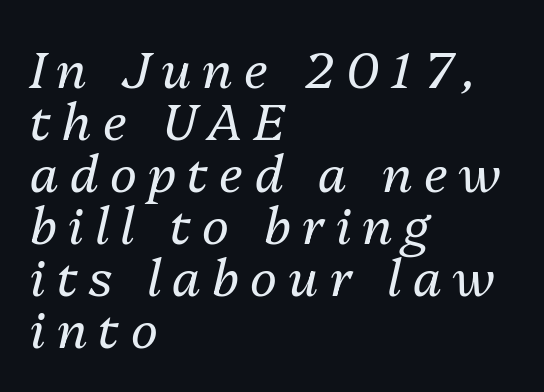
{"italic": "yes", "lean": "right", "slant_degrees": 13, "bold": "no", "weight": "regular", "width": "normal", "stroke_contrast": "medium", "x_height": "medium", "monospaced": "no", "underline": "no", "align": "left", "line_spacing": "tight", "line_spacing_ratio": 1.02, "letter_spacing": "wide", "letter_spacing_em": 0.22, "glyph_px": 51}
